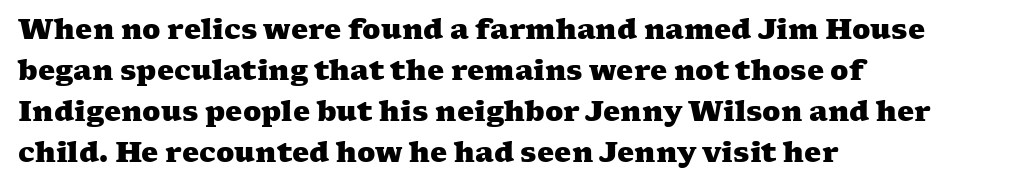
{"bold": "yes", "underline": "no", "align": "left", "line_spacing": "normal", "line_spacing_ratio": 1.52, "letter_spacing": "normal", "letter_spacing_em": 0.0, "glyph_px": 27}
